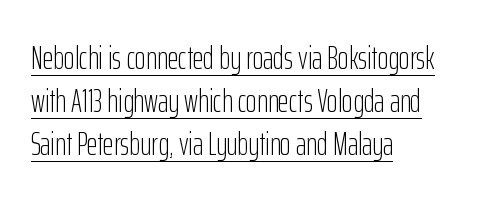
{"serif": "no", "italic": "no", "bold": "no", "weight": "light", "width": "condensed", "stroke_contrast": "low", "x_height": "medium", "monospaced": "no", "underline": "yes", "align": "left", "line_spacing": "normal", "line_spacing_ratio": 1.3, "letter_spacing": "normal", "letter_spacing_em": 0.0, "glyph_px": 33}
